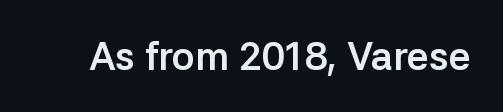
Q: Is the text bold? A: Yes.
Q: Is the text italic (slanted)? A: No, it is upright.
Q: Is the typeface a serif or a sans-serif typeface? A: Sans-serif.
Q: Is the text underlined? A: No.
Q: Is the spacing between letters normal or unusually wide? A: Normal.
Q: Width (condensed, normal, or wide)? A: Normal.
Q: Stroke contrast? A: Low.
Q: x-height? A: Medium.
Q: Monospaced? A: No.
